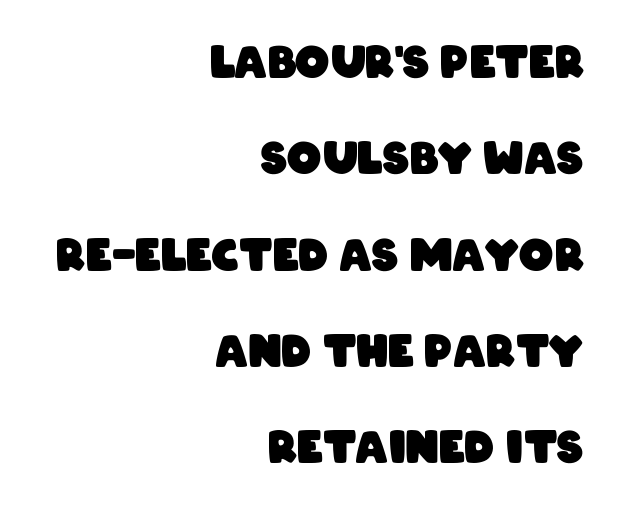
The image shows 43 px heavy, condensed sans-serif type; set right-aligned, loose line spacing (2.24x), normal letter spacing, not underlined; low stroke contrast and a large x-height.
